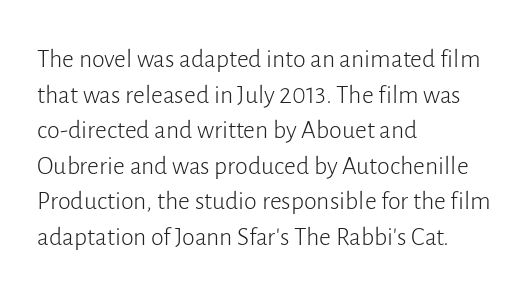
The image shows 26 px text type, upright; set left-aligned, normal line spacing (1.37x), normal letter spacing, not underlined.
